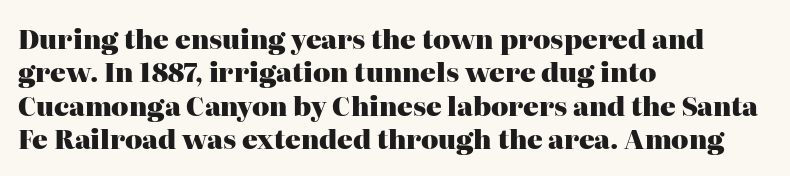
Q: Is the text bold? A: Yes.
Q: Is the text italic (slanted)? A: No, it is upright.
Q: Is the text underlined? A: No.
Q: How is the paragraph aligned? A: Left-aligned.
Q: Is the spacing between letters normal or unusually wide? A: Normal.
Q: Is the spacing between lines tight, normal or loose? A: Normal.
